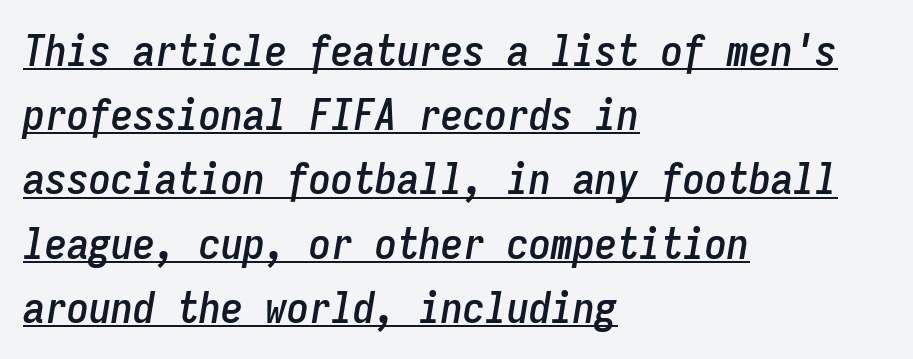
The image shows 44 px condensed type, italic (leaning right), monospaced; set left-aligned, normal line spacing (1.46x), normal letter spacing, underlined; low stroke contrast and a medium x-height.
